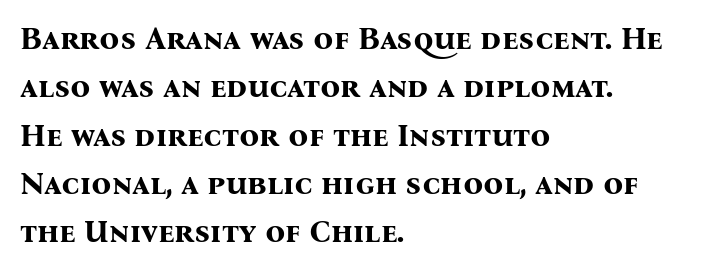
Q: Is the text bold? A: Yes.
Q: Is the text italic (slanted)? A: No, it is upright.
Q: Is the typeface a serif or a sans-serif typeface? A: Serif.
Q: Is the text underlined? A: No.
Q: How is the paragraph aligned? A: Left-aligned.
Q: Is the spacing between letters normal or unusually wide? A: Normal.
Q: Is the spacing between lines tight, normal or loose? A: Normal.
Q: Width (condensed, normal, or wide)? A: Normal.
Q: Stroke contrast? A: Medium.
Q: x-height? A: Medium.
Q: Monospaced? A: No.
